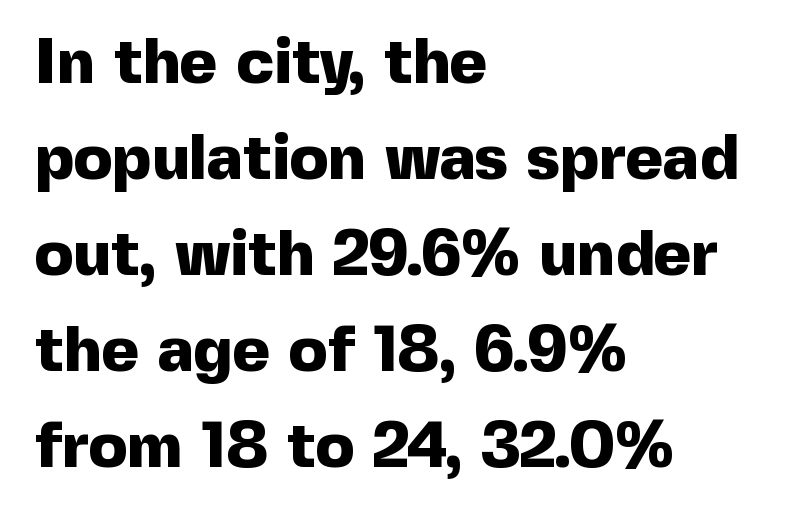
The image shows 64 px heavy sans-serif type, upright; set left-aligned, normal line spacing (1.5x), normal letter spacing, not underlined; a medium x-height.
